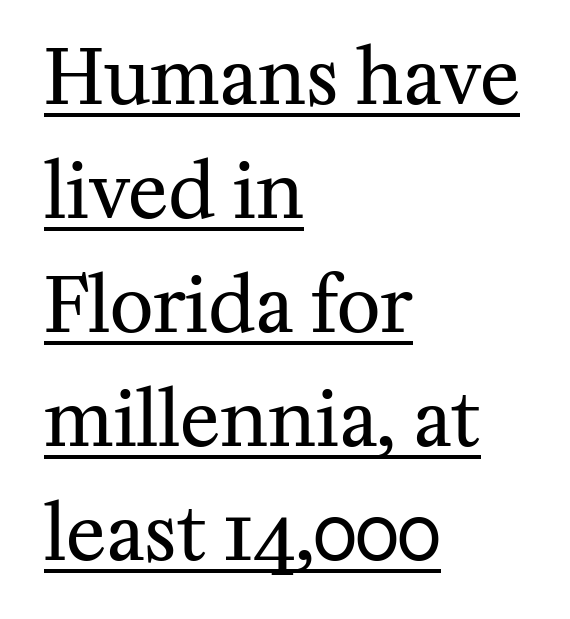
The image shows 75 px regular-weight serif type, upright; set left-aligned, normal line spacing (1.52x), normal letter spacing, underlined; medium stroke contrast and a medium x-height.
